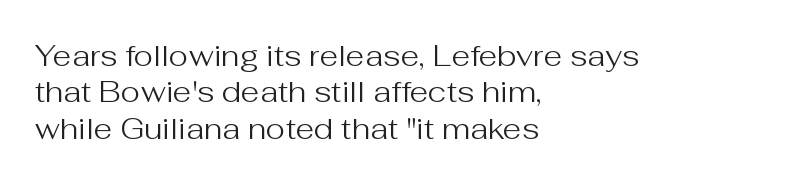
{"serif": "no", "italic": "no", "bold": "no", "weight": "regular", "width": "normal", "stroke_contrast": "medium", "x_height": "medium", "monospaced": "no", "underline": "no", "align": "left", "line_spacing_ratio": 1.21, "letter_spacing": "normal", "letter_spacing_em": 0.0, "glyph_px": 30}
